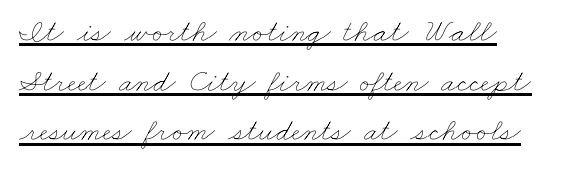
Proportional: the letters do not fall into vertical columns. Descenders here cross a horizontal rule under the line. The line-height multiplier appears to be the usual default. Nothing heavy about these letters — not bold at all.
